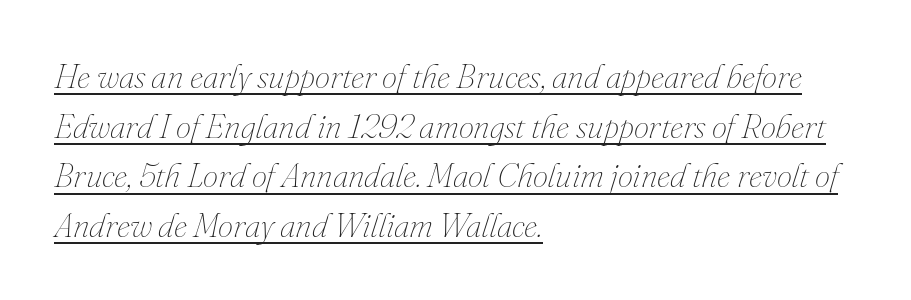
Q: Is the text bold? A: No.
Q: Is the text italic (slanted)? A: Yes, it leans right by about 16 degrees.
Q: Is the text underlined? A: Yes.
Q: How is the paragraph aligned? A: Left-aligned.
Q: Is the spacing between letters normal or unusually wide? A: Normal.
Q: Is the spacing between lines tight, normal or loose? A: Normal.
Q: Width (condensed, normal, or wide)? A: Normal.
Q: Stroke contrast? A: Medium.
Q: x-height? A: Small.
Q: Monospaced? A: No.
